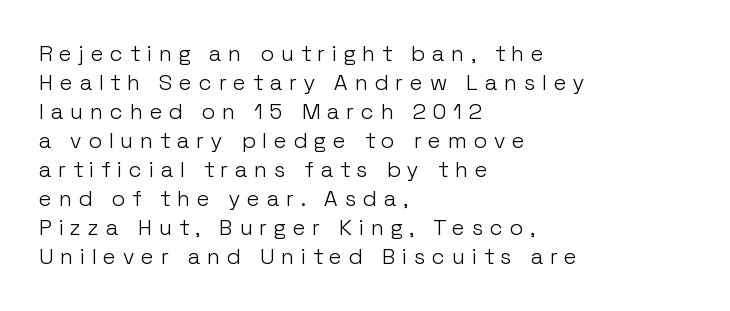
Q: Is the text bold? A: No.
Q: Is the text italic (slanted)? A: No, it is upright.
Q: Is the text underlined? A: No.
Q: How is the paragraph aligned? A: Left-aligned.
Q: Is the spacing between letters normal or unusually wide? A: Unusually wide.
Q: Is the spacing between lines tight, normal or loose? A: Normal.
